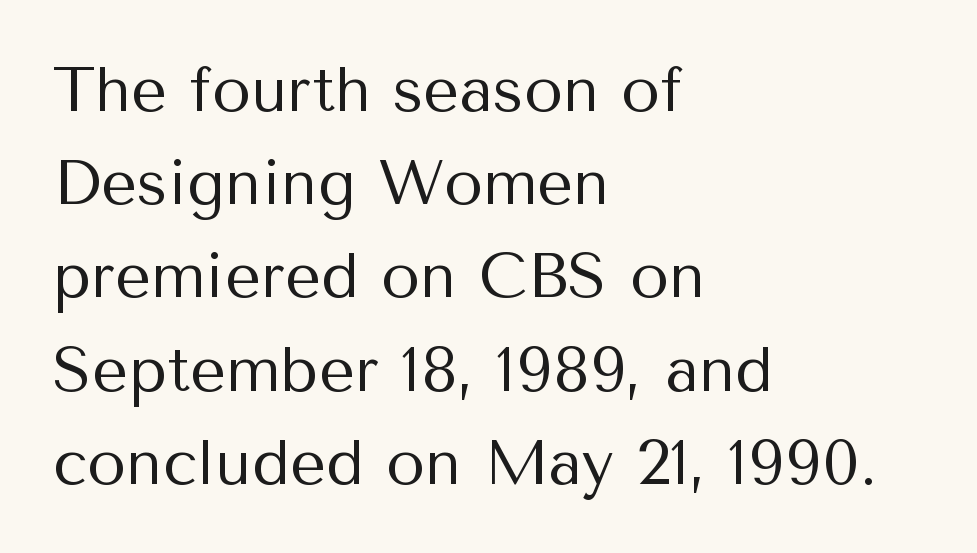
{"serif": "no", "italic": "no", "bold": "no", "weight": "regular", "width": "normal", "stroke_contrast": "medium", "x_height": "medium", "monospaced": "no", "underline": "no", "align": "left", "line_spacing": "normal", "line_spacing_ratio": 1.48, "letter_spacing": "normal", "letter_spacing_em": 0.0, "glyph_px": 63}
